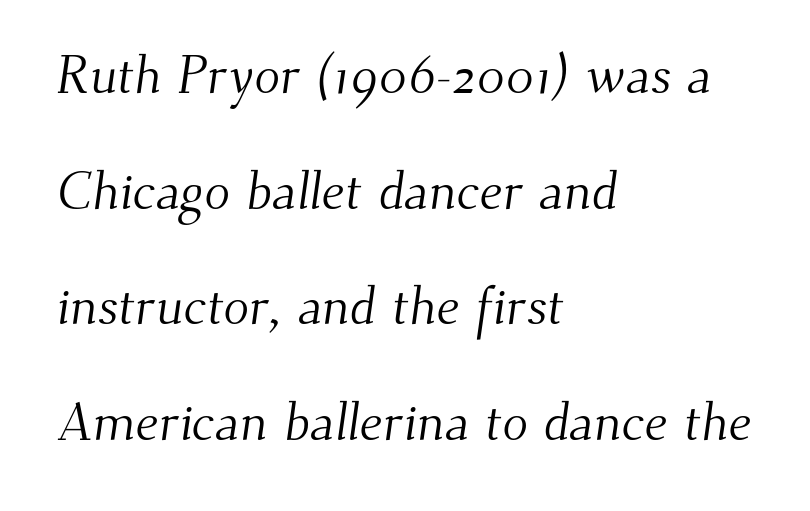
The image shows 53 px light serif type; set left-aligned, loose line spacing (2.18x), normal letter spacing, not underlined; medium stroke contrast and a small x-height.
